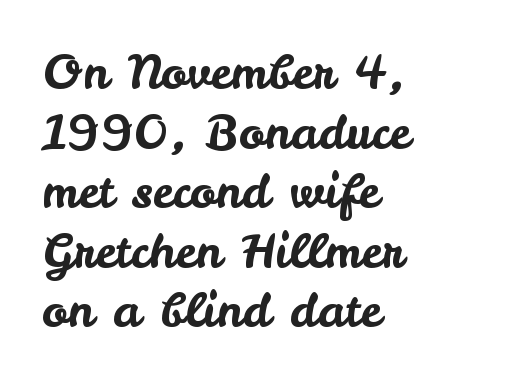
Character widths vary here, with narrow letters taking less room than wide ones. Characters follow at the spacing the type designer built in. Clear beneath every line of the passage. All the whitespace from short lines collects on the right.
